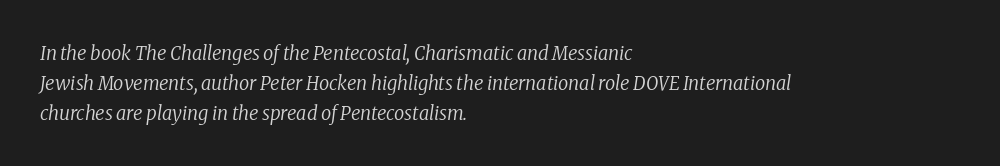
Is the block centered? No — it sits flush against the left margin. These glyphs show unthickened strokes, regular width or finer. In terms of letterspacing, this is plain default setting. The foot of each line stays bare and open. The designer left line spacing at the default.
